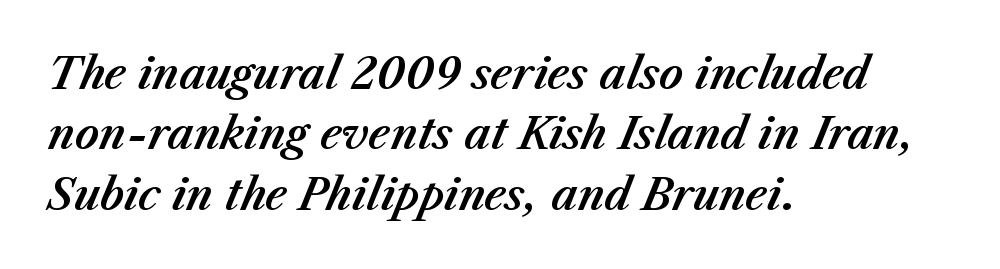
{"italic": "yes", "lean": "right", "slant_degrees": 23, "width": "normal", "stroke_contrast": "medium", "x_height": "medium", "monospaced": "no", "underline": "no", "align": "left", "line_spacing": "normal", "line_spacing_ratio": 1.44, "letter_spacing": "normal", "letter_spacing_em": 0.0, "glyph_px": 42}
